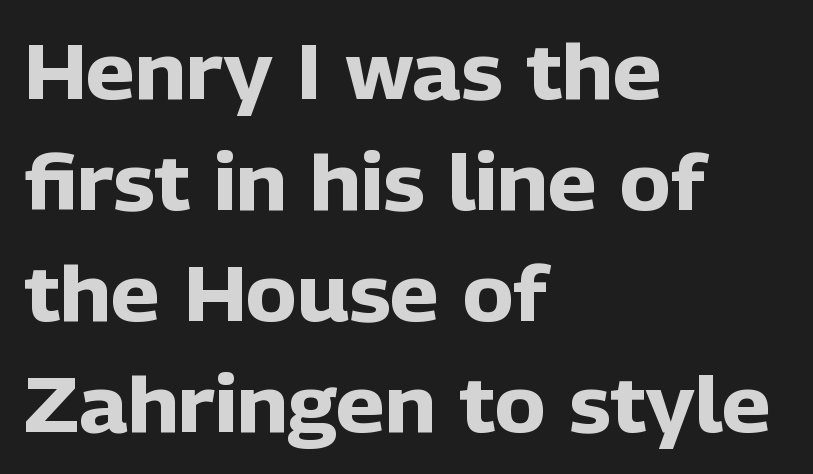
The image shows 77 px heavy sans-serif type, upright; set left-aligned, normal line spacing (1.44x), normal letter spacing, not underlined; low stroke contrast and a medium x-height.
